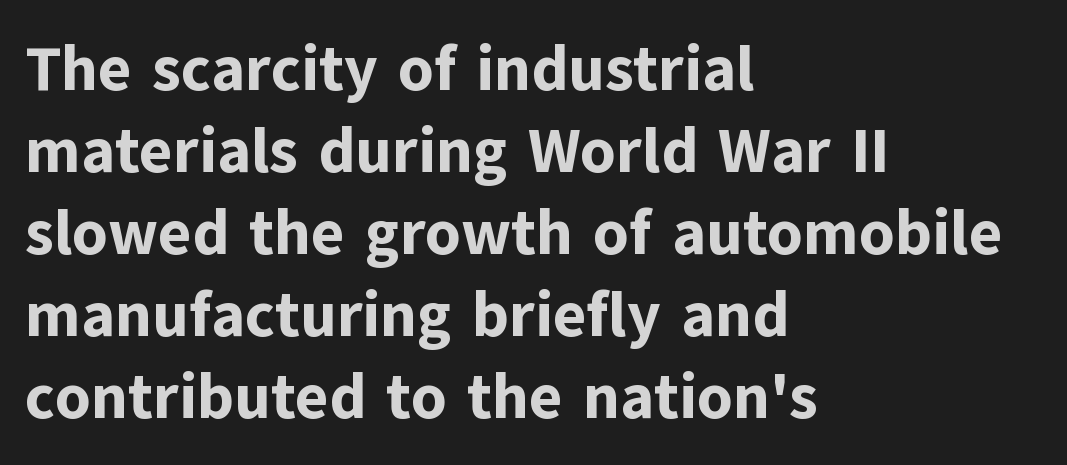
The image shows 63 px bold sans-serif type, upright; set left-aligned, normal line spacing (1.3x), normal letter spacing, not underlined; low stroke contrast and a medium x-height.
